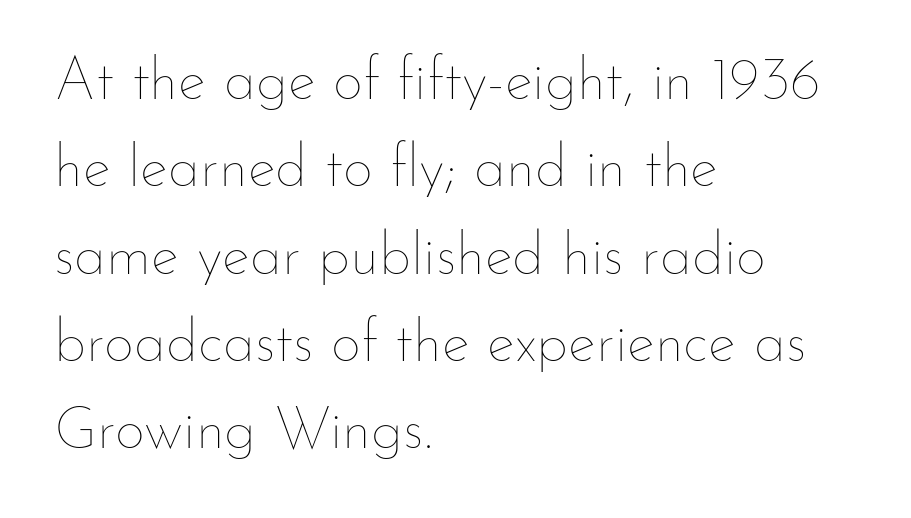
This sample is left-justified, so line endings fall wherever the words run out. Is the type heavy? It reads as light-to-regular instead. Glyph-to-glyph distance matches everyday printed text. The lines sit at an ordinary, default distance from one another. Check the space under the baseline: it is left empty. Style check: upright.
